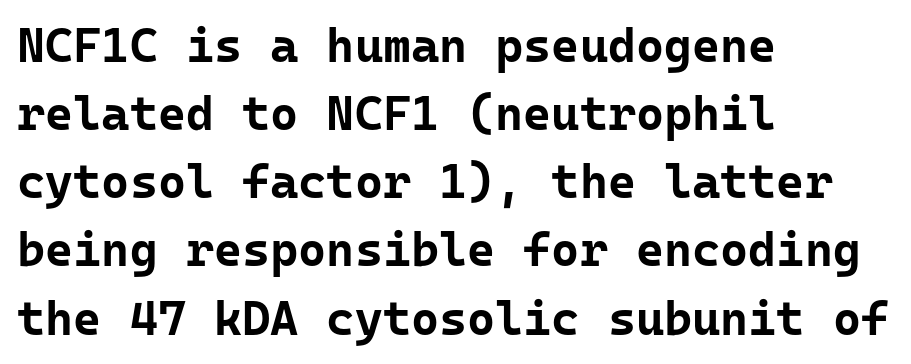
Q: Is the text bold? A: Yes.
Q: Is the text italic (slanted)? A: No, it is upright.
Q: Is the typeface a serif or a sans-serif typeface? A: Sans-serif.
Q: Is the text underlined? A: No.
Q: How is the paragraph aligned? A: Left-aligned.
Q: Is the spacing between letters normal or unusually wide? A: Normal.
Q: Is the spacing between lines tight, normal or loose? A: Normal.
Q: Width (condensed, normal, or wide)? A: Normal.
Q: Stroke contrast? A: Low.
Q: x-height? A: Medium.
